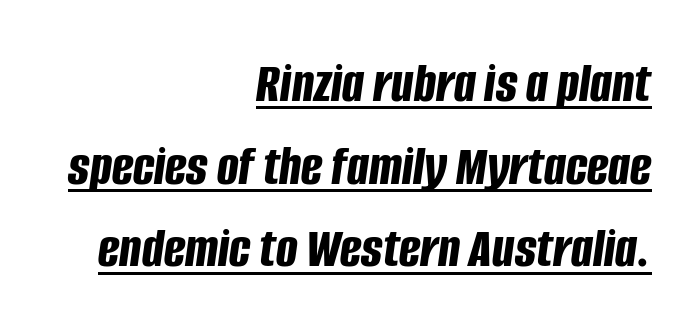
Q: Is the text bold? A: Yes.
Q: Is the text italic (slanted)? A: Yes, it leans right by about 8 degrees.
Q: Is the text underlined? A: Yes.
Q: How is the paragraph aligned? A: Right-aligned.
Q: Is the spacing between letters normal or unusually wide? A: Normal.
Q: Is the spacing between lines tight, normal or loose? A: Normal.
Q: Width (condensed, normal, or wide)? A: Condensed.
Q: Stroke contrast? A: Low.
Q: x-height? A: Large.
Q: Monospaced? A: No.
